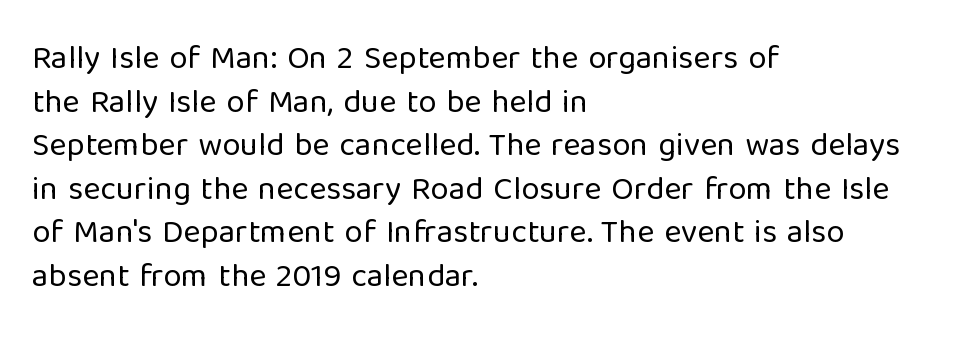
{"serif": "no", "italic": "no", "bold": "no", "weight": "regular", "width": "normal", "stroke_contrast": "low", "x_height": "medium", "monospaced": "no", "underline": "no", "align": "left", "line_spacing": "normal", "line_spacing_ratio": 1.32, "letter_spacing": "normal", "letter_spacing_em": 0.0, "glyph_px": 33}
